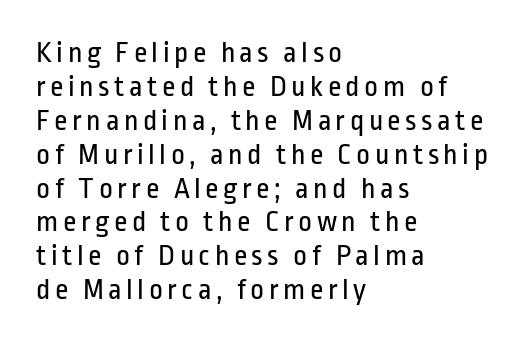
Q: Is the text bold? A: No.
Q: Is the text italic (slanted)? A: No, it is upright.
Q: Is the typeface a serif or a sans-serif typeface? A: Sans-serif.
Q: Is the text underlined? A: No.
Q: How is the paragraph aligned? A: Left-aligned.
Q: Is the spacing between lines tight, normal or loose? A: Tight.
Q: Width (condensed, normal, or wide)? A: Condensed.
Q: Stroke contrast? A: Low.
Q: x-height? A: Medium.
Q: Monospaced? A: No.
